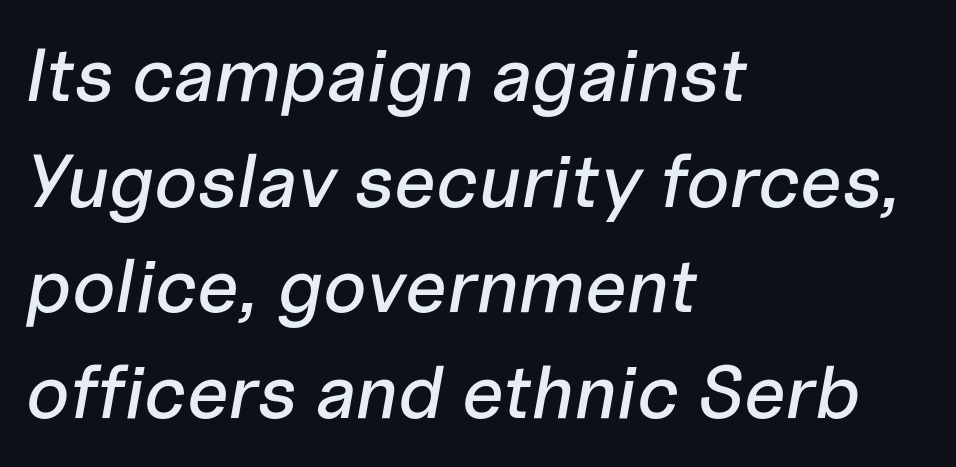
The image shows 75 px text type, italic (leaning right); set left-aligned, normal line spacing (1.41x), normal letter spacing, not underlined; low stroke contrast and a medium x-height.
